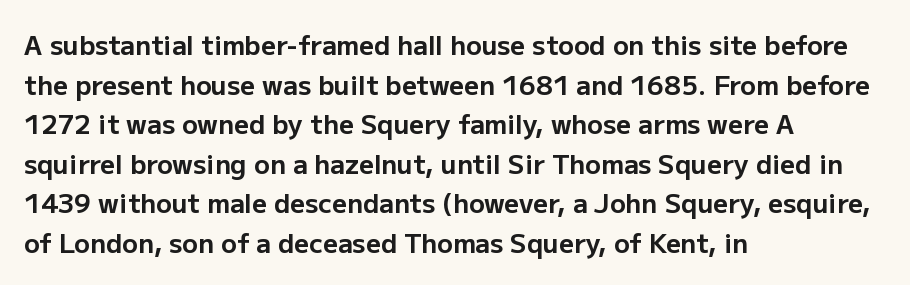
{"italic": "no", "bold": "yes", "underline": "no", "align": "left", "line_spacing": "normal", "line_spacing_ratio": 1.52, "letter_spacing": "normal", "letter_spacing_em": 0.0, "glyph_px": 26}
